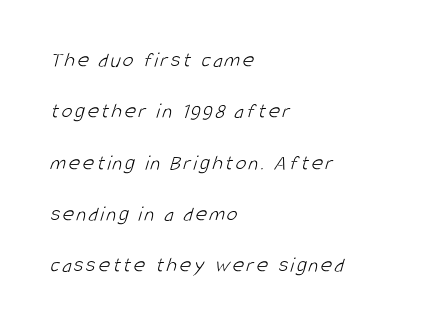
{"bold": "no", "underline": "no", "align": "left", "line_spacing": "loose", "line_spacing_ratio": 2.33, "glyph_px": 22}
